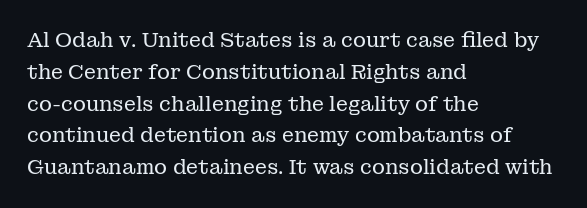
Q: Is the text bold? A: No.
Q: Is the text italic (slanted)? A: No, it is upright.
Q: Is the text underlined? A: No.
Q: How is the paragraph aligned? A: Left-aligned.
Q: Is the spacing between letters normal or unusually wide? A: Normal.
Q: Is the spacing between lines tight, normal or loose? A: Normal.
